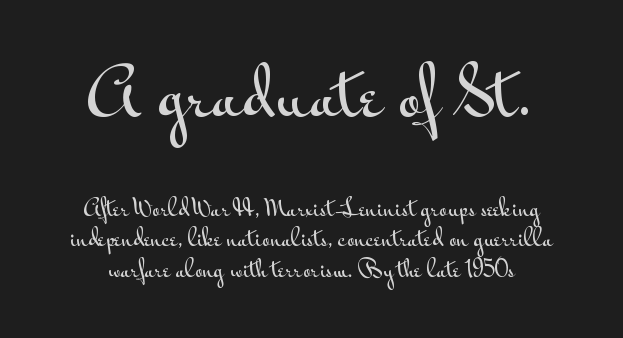
Q: Is the typeface a serif or a sans-serif typeface? A: Sans-serif.
Q: Is the text underlined? A: No.
Q: How is the paragraph aligned? A: Centered.
Q: Is the spacing between letters normal or unusually wide? A: Normal.
Q: Is the spacing between lines tight, normal or loose? A: Normal.
Q: Which block of text is set in a larger size, the first (top) or the second (bottom)? A: The first (top) one.
Q: Width (condensed, normal, or wide)? A: Wide.
Q: Stroke contrast? A: Medium.
Q: x-height? A: Small.
Q: Monospaced? A: No.
